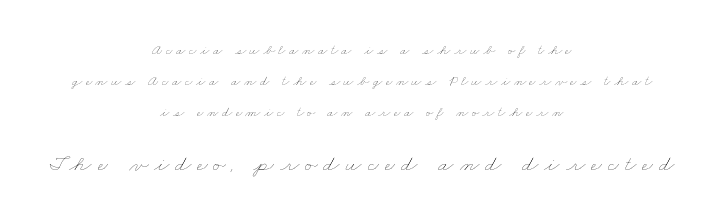
The image shows 23 px text type; set centered, loose line spacing (2.21x), unusually wide letter spacing (+0.25 em), not underlined; the second (bottom) block is 1.64x larger.
